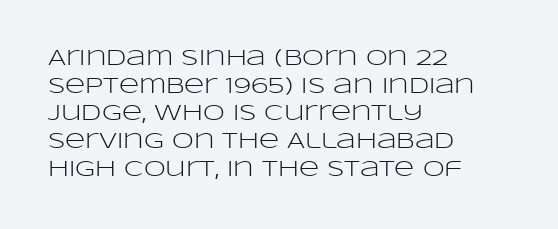
The typeface has the unassuming heft of standard copy or less. Vertical strokes here are truly vertical. A clean baseline with only descenders dipping below it. Default kerning and tracking; the words read as compact shapes.
